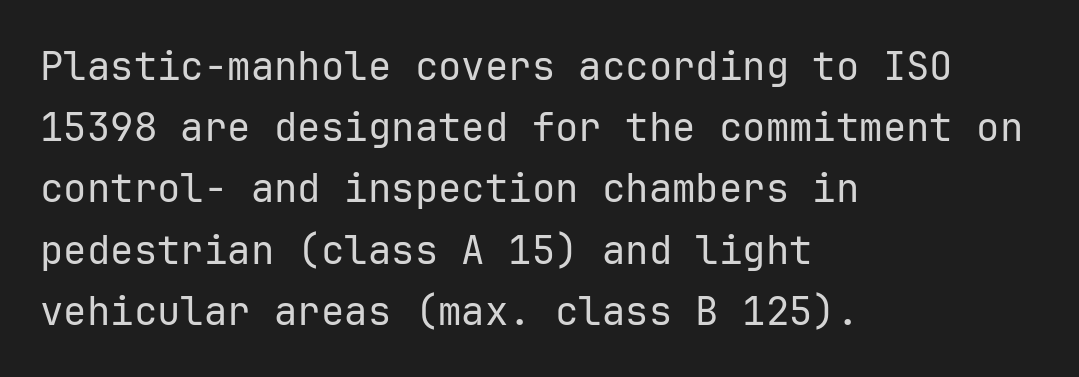
Only glyphs here, with clear space below each row. A typesetter would call this monospace, since all characters share one set width. Students, note that the glyphs here touch the page at normal intervals. Quick note: not italic, upright. Ink coverage per letter is moderate at most. The rendering shows plain stroke endings on the letterforms — a sans-serif design.
